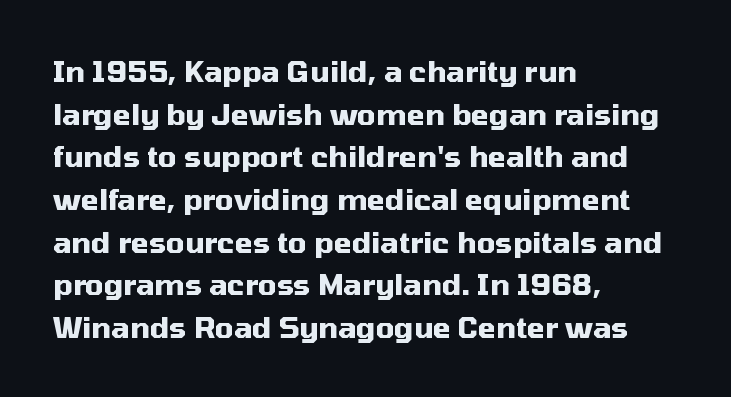
{"serif": "no", "italic": "no", "bold": "yes", "weight": "heavy", "width": "normal", "stroke_contrast": "medium", "x_height": "medium", "monospaced": "no", "underline": "no", "align": "left", "line_spacing": "normal", "line_spacing_ratio": 1.47, "letter_spacing": "normal", "letter_spacing_em": 0.0, "glyph_px": 29}
